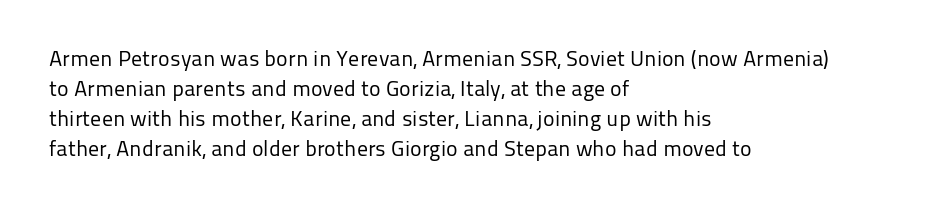
Reading down the column, the eye jumps a familiar distance to each next line. Left-aligned paragraph, ragged on the right. Check under the words: just untouched page. Nope, not italic — everything's standing straight.
